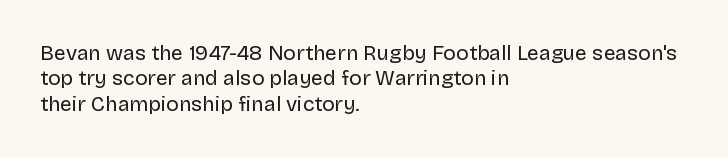
Q: Is the text bold? A: No.
Q: Is the text italic (slanted)? A: No, it is upright.
Q: Is the text underlined? A: No.
Q: How is the paragraph aligned? A: Left-aligned.
Q: Is the spacing between letters normal or unusually wide? A: Normal.
